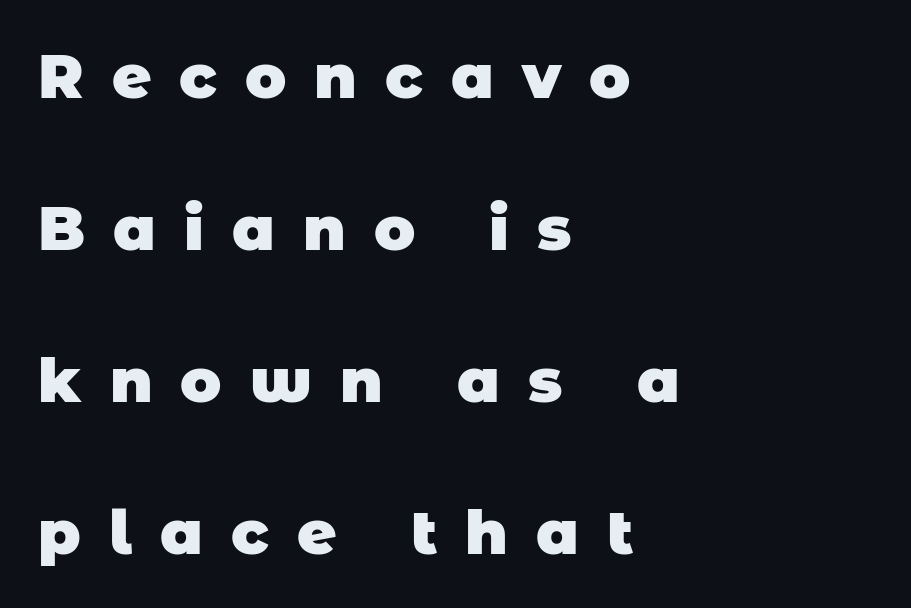
{"serif": "no", "bold": "yes", "weight": "heavy", "width": "normal", "stroke_contrast": "low", "x_height": "large", "monospaced": "no", "underline": "no", "align": "left", "line_spacing": "loose", "line_spacing_ratio": 2.49, "letter_spacing": "wide", "letter_spacing_em": 0.46, "glyph_px": 61}
